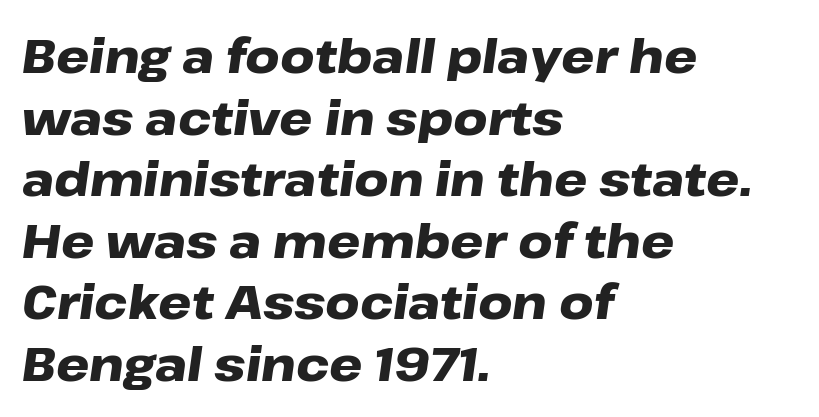
{"italic": "yes", "lean": "right", "slant_degrees": 8, "bold": "yes", "weight": "heavy", "width": "wide", "stroke_contrast": "low", "x_height": "medium", "monospaced": "no", "underline": "no", "align": "left", "line_spacing": "normal", "line_spacing_ratio": 1.31, "letter_spacing": "normal", "letter_spacing_em": 0.0, "glyph_px": 47}
